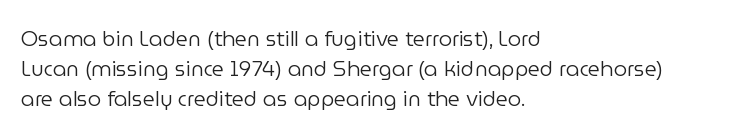
The image shows 21 px text type, upright; set left-aligned, normal line spacing (1.42x), normal letter spacing, not underlined.
